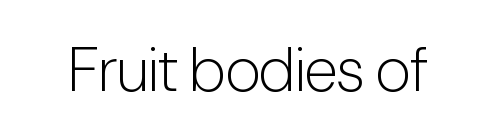
The image shows 62 px light, condensed sans-serif type, upright; set normal letter spacing, not underlined; low stroke contrast and a medium x-height.
